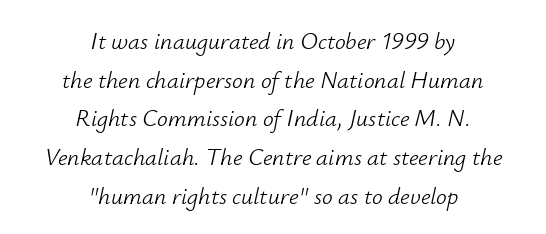
Q: Is the text bold? A: No.
Q: Is the text italic (slanted)? A: Yes, it leans right by about 12 degrees.
Q: Is the text underlined? A: No.
Q: How is the paragraph aligned? A: Centered.
Q: Is the spacing between letters normal or unusually wide? A: Normal.
Q: Is the spacing between lines tight, normal or loose? A: Normal.
